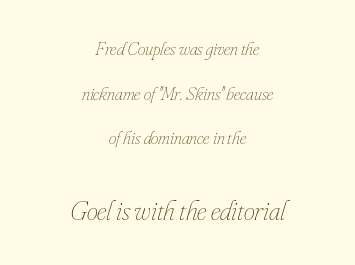
The image shows 28 px thin, condensed type, italic (leaning right); set centered, loose line spacing (2.35x), normal letter spacing, not underlined; the second (bottom) block is 1.47x larger; low stroke contrast and a small x-height.
